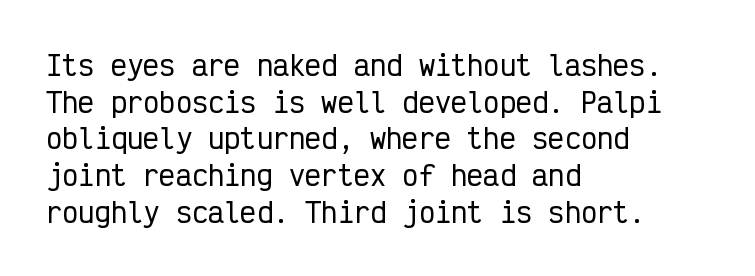
Alignment: flush left. The lettering stays uniformly vertical, giving the passage a roman look. The block of text has a typical density, with ordinary space between rows. Beneath every word, the page is bare. Compared with typical body copy, the letter spacing here is the same.
